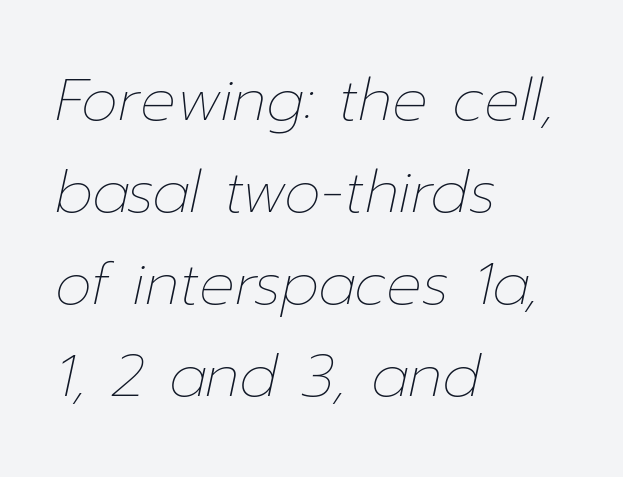
The image shows 59 px thin type, italic (leaning right); set left-aligned, normal line spacing (1.56x), normal letter spacing, not underlined; low stroke contrast and a medium x-height.
